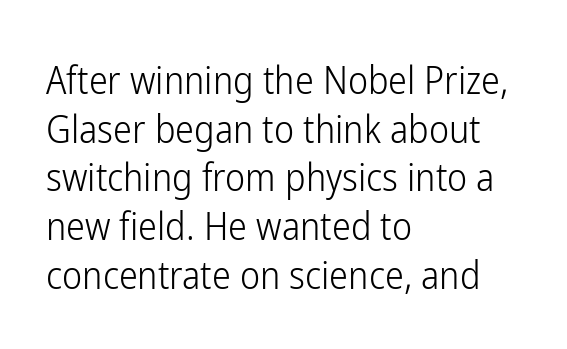
The image shows 38 px light, condensed sans-serif type, upright; set left-aligned, normal line spacing (1.28x), normal letter spacing, not underlined; low stroke contrast and a medium x-height.
